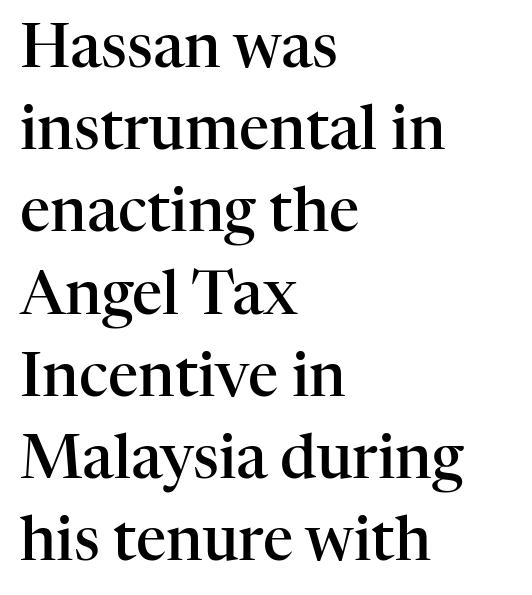
The image shows 60 px semibold serif type, upright; set left-aligned, normal line spacing (1.37x), normal letter spacing, not underlined; high stroke contrast and a medium x-height.
